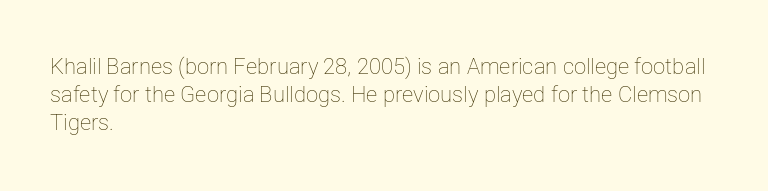
The image shows 22 px text type, upright; set left-aligned, normal line spacing (1.28x), normal letter spacing, not underlined.
